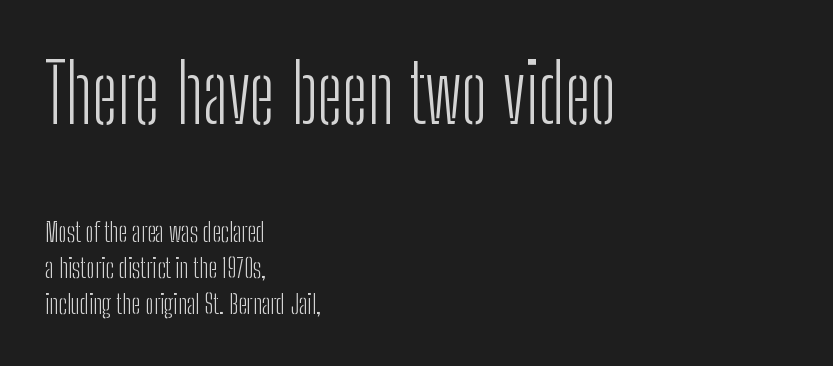
{"serif": "no", "italic": "no", "bold": "no", "weight": "light", "width": "condensed", "stroke_contrast": "low", "x_height": "medium", "monospaced": "no", "underline": "no", "align": "left", "line_spacing": "normal", "line_spacing_ratio": 1.33, "letter_spacing": "normal", "letter_spacing_em": 0.0, "larger_block": "first", "size_ratio": 2.96, "glyph_px": 80}
